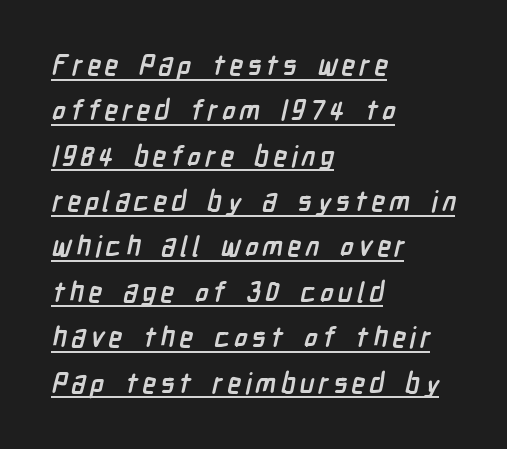
The image shows 28 px semibold, condensed sans-serif type; set left-aligned, normal line spacing (1.62x), underlined; low stroke contrast and a medium x-height.
